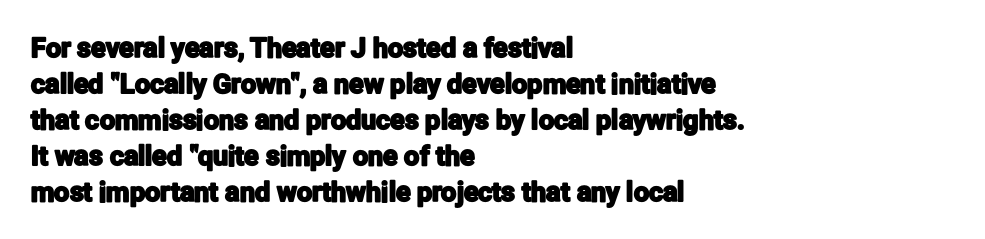
{"italic": "no", "underline": "no", "align": "left", "line_spacing": "normal", "line_spacing_ratio": 1.33, "letter_spacing": "normal", "letter_spacing_em": 0.0, "glyph_px": 27}
